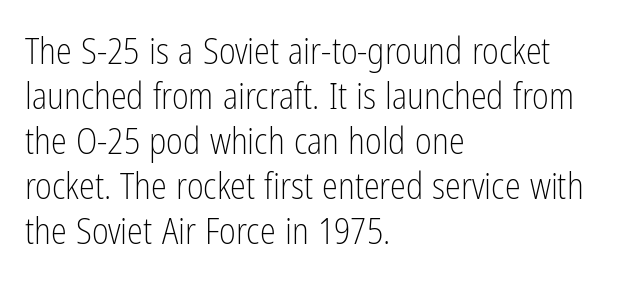
One-word summary of the alignment: left. Weight class: somewhere from thin through regular. The lettering holds an erect, upright posture throughout. Here the glyphs are tracked normally, forming tight word shapes. Quick note: underline off.
